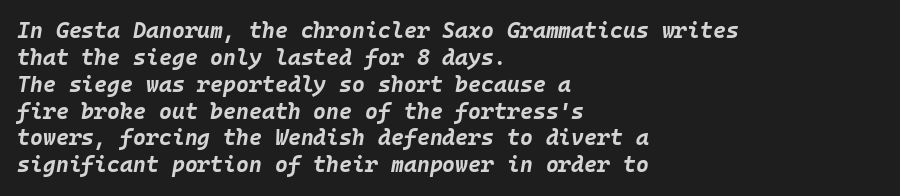
Q: Is the text bold? A: Yes.
Q: Is the text italic (slanted)? A: Yes, it leans right by about 10 degrees.
Q: Is the text underlined? A: No.
Q: How is the paragraph aligned? A: Left-aligned.
Q: Is the spacing between letters normal or unusually wide? A: Normal.
